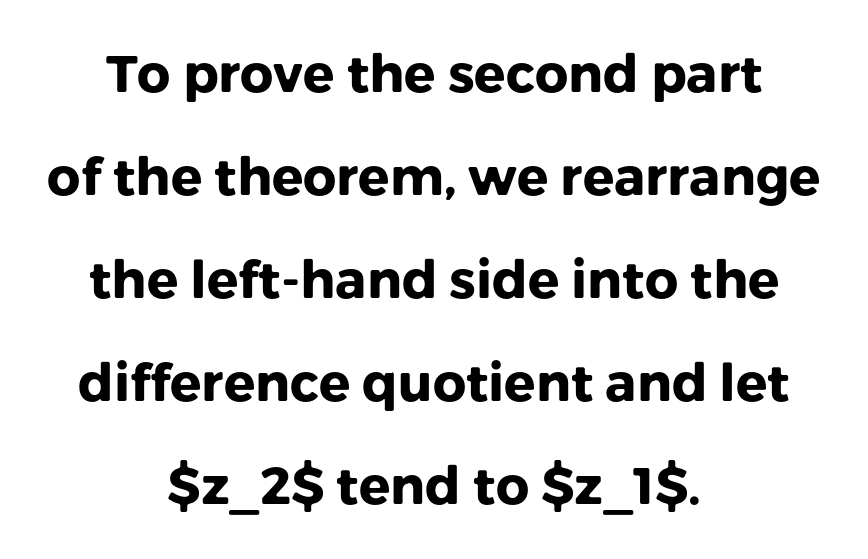
{"serif": "no", "italic": "no", "bold": "yes", "weight": "heavy", "width": "normal", "stroke_contrast": "low", "x_height": "medium", "monospaced": "no", "underline": "no", "align": "center", "line_spacing": "loose", "line_spacing_ratio": 1.98, "letter_spacing": "normal", "letter_spacing_em": 0.0, "glyph_px": 52}
